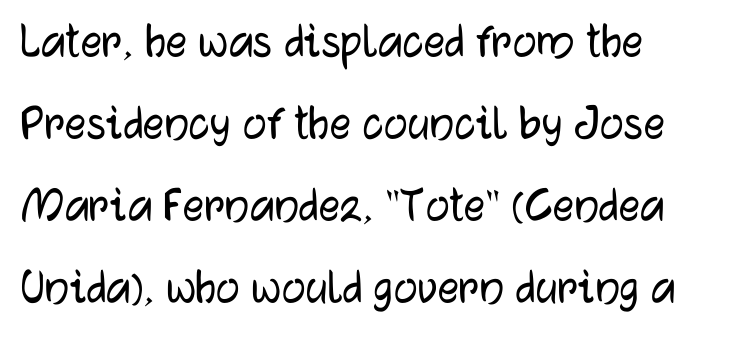
The passage shown is typed in a proportional face where columns would drift. Posture: upright roman. Descenders hang freely into open space. The rendering anchors every line to the left-hand side. Regarding serifs, this sample does without them.
